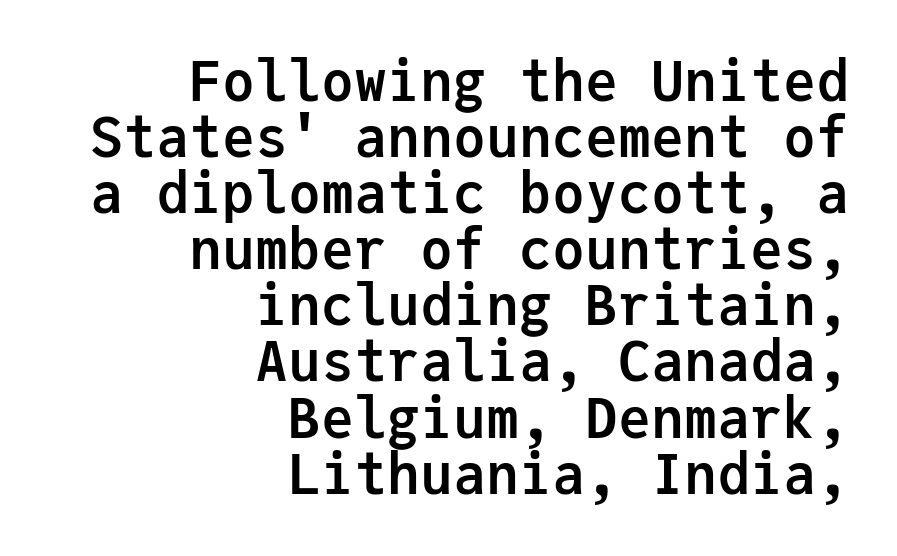
The rendering uses typewriter-style spacing with identical character cells. The font is running at its bold setting. Horizontal bands of white between lines are thin slivers. The horizontal fit of the characters is conventional and even.
